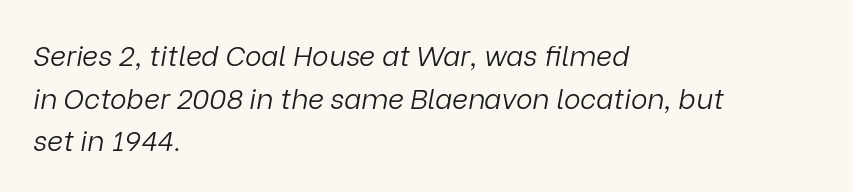
{"italic": "yes", "lean": "right", "slant_degrees": 9, "bold": "no", "weight": "light", "width": "normal", "stroke_contrast": "low", "x_height": "medium", "monospaced": "no", "underline": "no", "align": "left", "line_spacing": "normal", "line_spacing_ratio": 1.52, "letter_spacing": "normal", "letter_spacing_em": 0.0, "glyph_px": 28}
